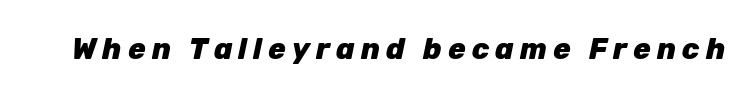
Emphasis by weight is at full strength: bold. When letters slant like this, we call the style italic. Proportional: the letters do not fall into vertical columns. Substantial extra tracking has been applied to these lines. Underlining? Definitely not there.
